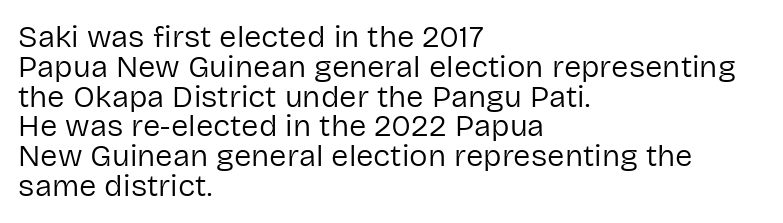
Each new line begins almost immediately beneath the previous one. Is the block centered? No — it sits flush against the left margin. The zone under the glyphs is completely vacant. This sample has the flowing, uneven cadence of proportional lettering.
